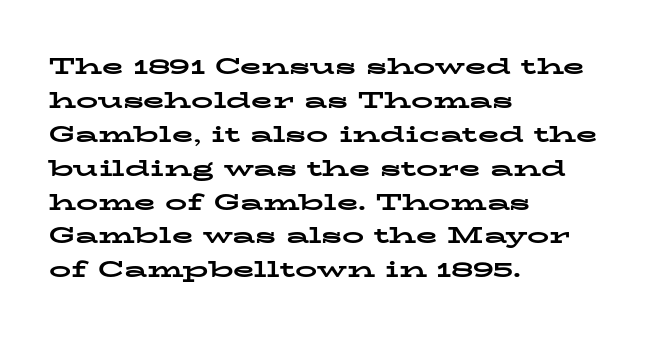
Q: Is the text bold? A: Yes.
Q: Is the text italic (slanted)? A: No, it is upright.
Q: Is the text underlined? A: No.
Q: How is the paragraph aligned? A: Left-aligned.
Q: Is the spacing between letters normal or unusually wide? A: Normal.
Q: Is the spacing between lines tight, normal or loose? A: Normal.
